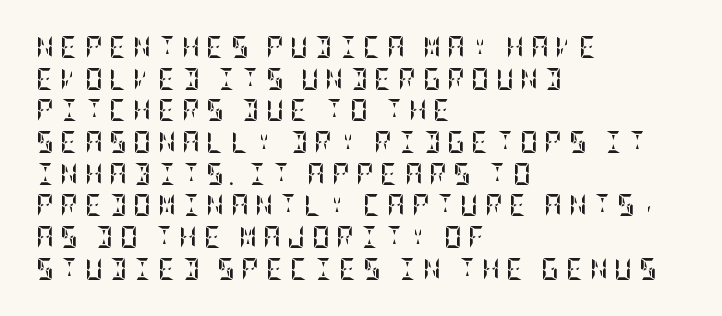
{"italic": "no", "bold": "yes", "underline": "no", "align": "left", "line_spacing": "normal", "line_spacing_ratio": 1.44, "letter_spacing": "wide", "letter_spacing_em": 0.29, "glyph_px": 22}
